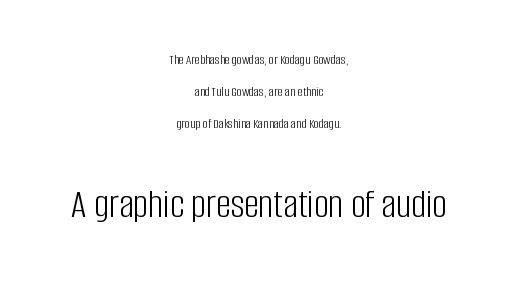
{"serif": "no", "italic": "no", "bold": "no", "weight": "light", "width": "condensed", "stroke_contrast": "low", "x_height": "large", "monospaced": "no", "underline": "no", "align": "center", "line_spacing": "loose", "line_spacing_ratio": 2.28, "letter_spacing": "normal", "letter_spacing_em": 0.0, "larger_block": "second", "size_ratio": 2.93, "glyph_px": 41}
